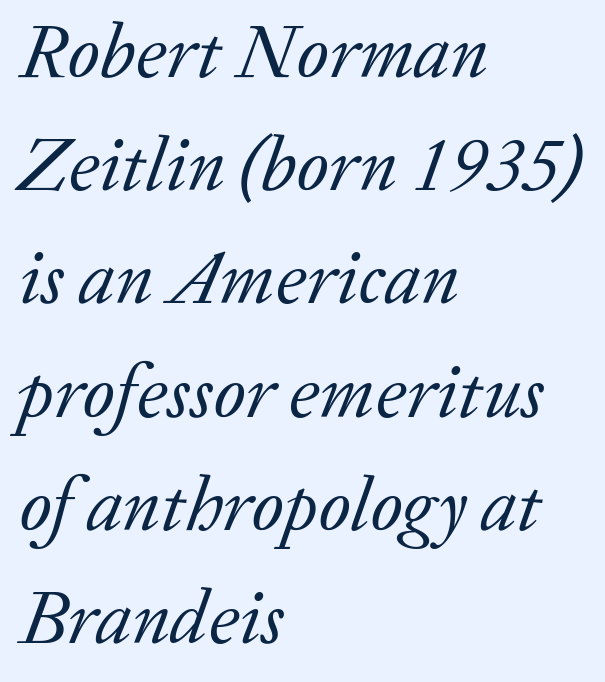
The image shows 76 px regular-weight serif type, italic (leaning right); set left-aligned, normal line spacing (1.49x), normal letter spacing, not underlined; low stroke contrast and a medium x-height.
